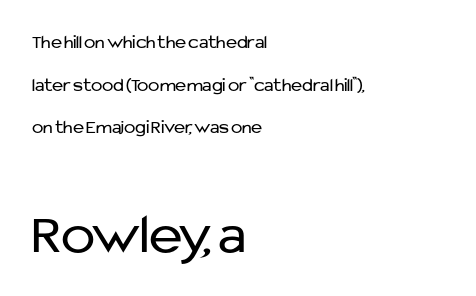
The image shows 57 px regular-weight sans-serif type, upright; set left-aligned, loose line spacing (2.25x), normal letter spacing, not underlined; the second (bottom) block is 3.0x larger; low stroke contrast and a medium x-height.
